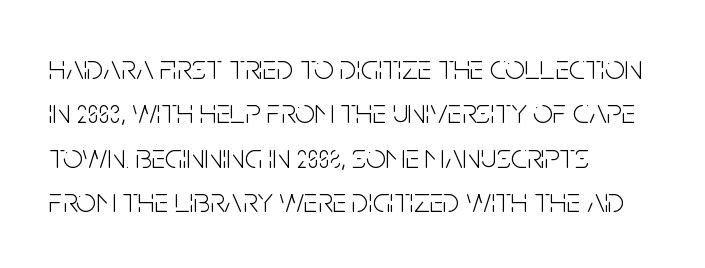
{"serif": "no", "italic": "no", "bold": "no", "weight": "light", "width": "condensed", "stroke_contrast": "low", "x_height": "large", "monospaced": "no", "underline": "no", "align": "left", "line_spacing": "normal", "line_spacing_ratio": 1.27, "letter_spacing": "normal", "letter_spacing_em": 0.0, "glyph_px": 35}
